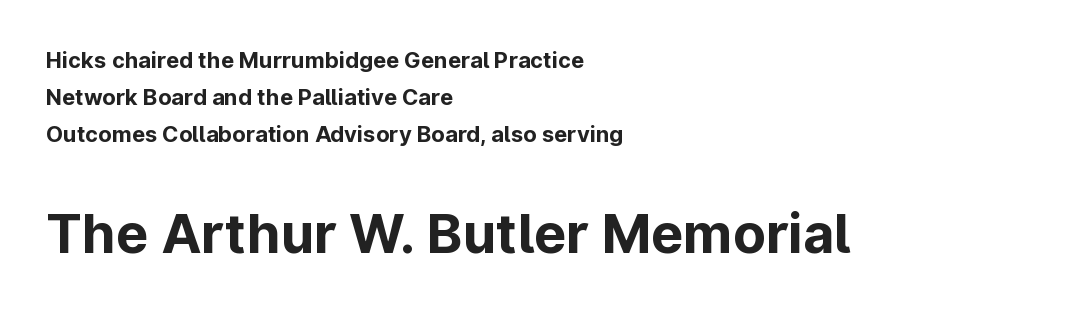
{"serif": "no", "italic": "no", "bold": "yes", "weight": "bold", "width": "normal", "stroke_contrast": "low", "x_height": "medium", "monospaced": "no", "underline": "no", "align": "left", "line_spacing": "normal", "line_spacing_ratio": 1.68, "letter_spacing": "normal", "letter_spacing_em": 0.0, "larger_block": "second", "size_ratio": 2.45, "glyph_px": 54}
